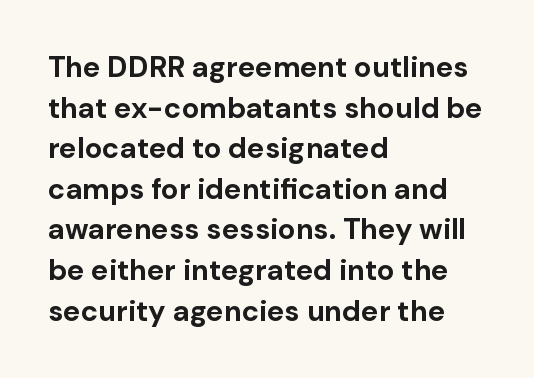
The image shows 29 px bold sans-serif type, upright; set left-aligned, normal line spacing (1.4x), normal letter spacing, not underlined; low stroke contrast and a medium x-height.
